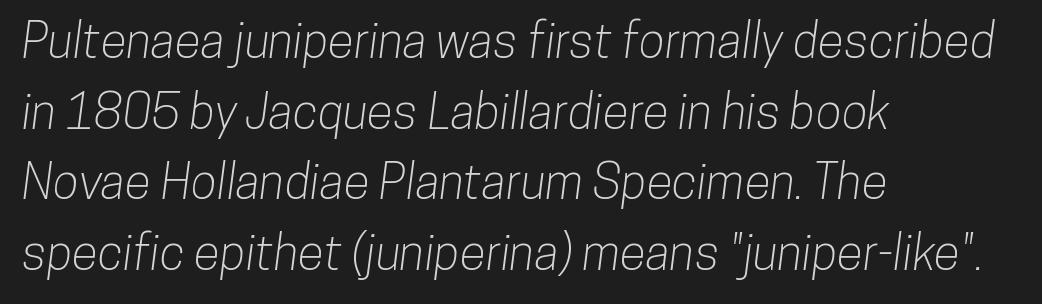
{"serif": "no", "width": "condensed", "stroke_contrast": "low", "x_height": "medium", "monospaced": "no", "underline": "no", "align": "left", "line_spacing": "normal", "line_spacing_ratio": 1.47, "letter_spacing": "normal", "letter_spacing_em": 0.0, "glyph_px": 48}
